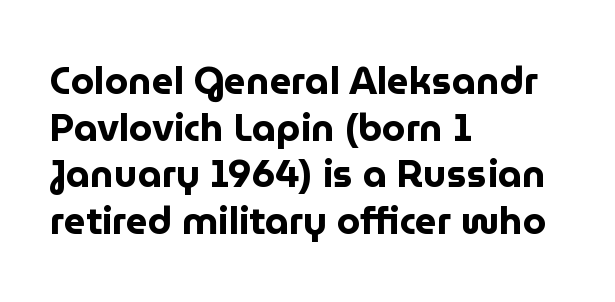
The specimen reads as upright at a glance. Unmarked baselines from the first word to the last. There is no visible air inserted between adjacent glyphs. Is this a fixed-width face? No — the glyphs have proportional, varying widths.
